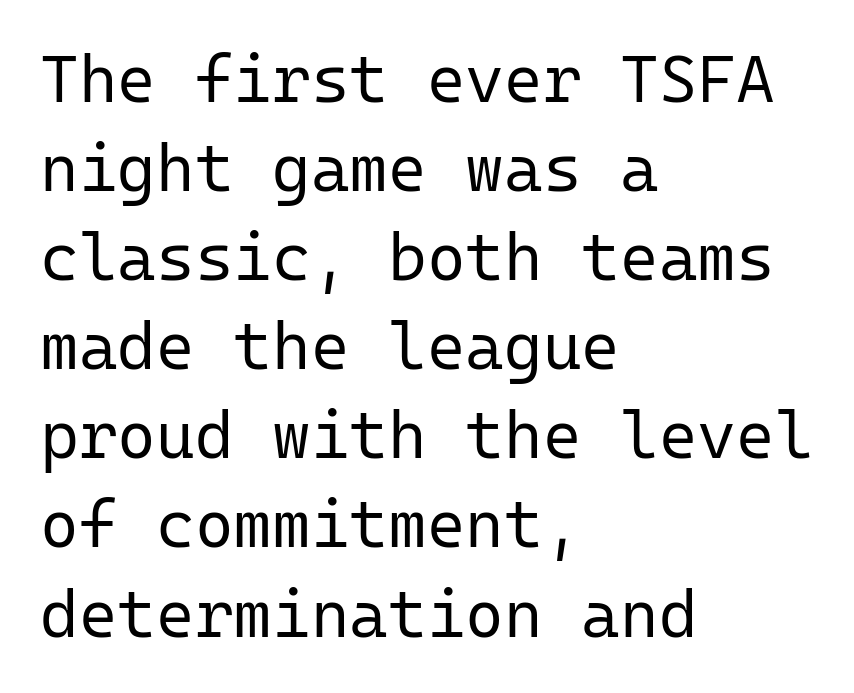
The image shows 66 px regular-weight sans-serif type, upright, monospaced; set left-aligned, normal line spacing (1.35x), normal letter spacing, not underlined; low stroke contrast and a medium x-height.
